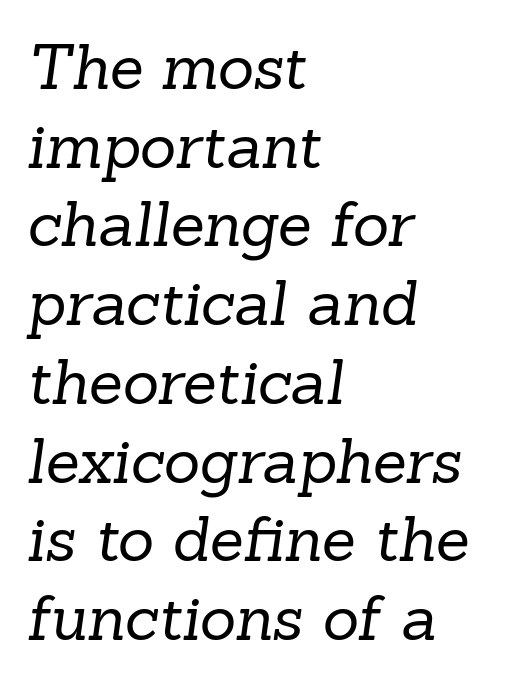
{"serif": "yes", "bold": "no", "weight": "regular", "width": "normal", "stroke_contrast": "low", "x_height": "medium", "monospaced": "no", "underline": "no", "align": "left", "line_spacing": "normal", "line_spacing_ratio": 1.27, "letter_spacing": "normal", "letter_spacing_em": 0.0, "glyph_px": 62}
